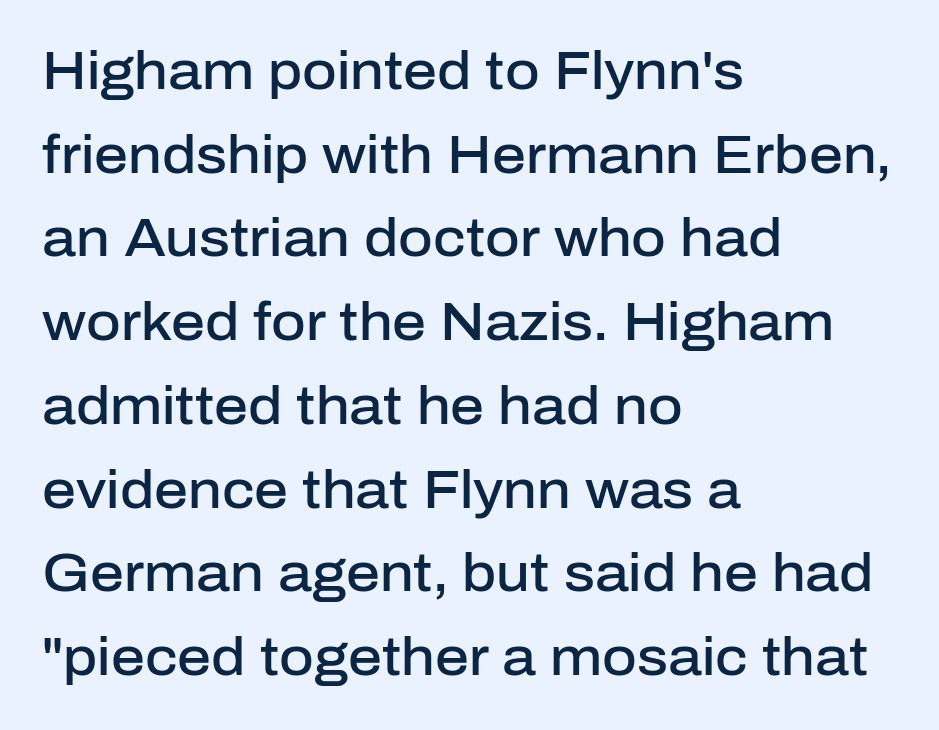
The image shows 53 px semibold sans-serif type, upright; set left-aligned, normal line spacing (1.58x), normal letter spacing, not underlined; low stroke contrast and a medium x-height.
